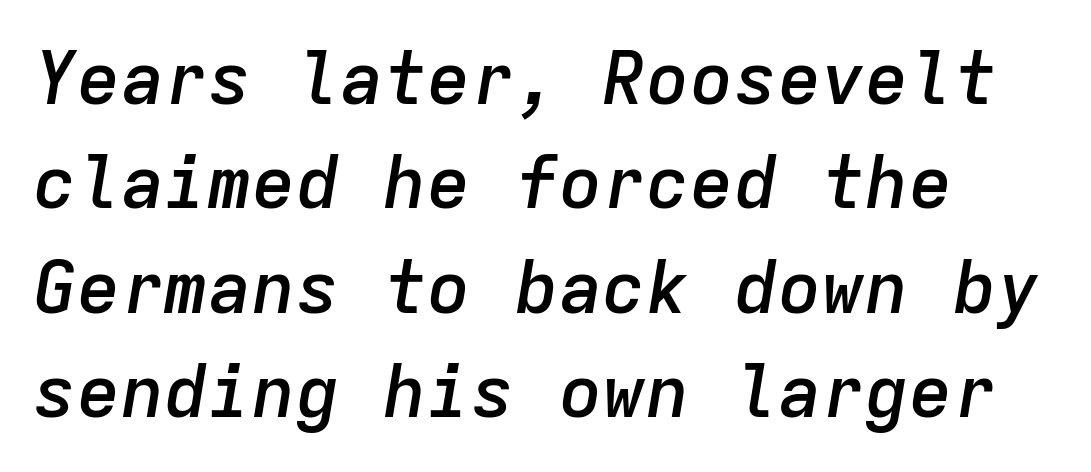
The image shows 73 px semibold type, italic (leaning right), monospaced; set left-aligned, normal line spacing (1.43x), normal letter spacing, not underlined; low stroke contrast and a medium x-height.
